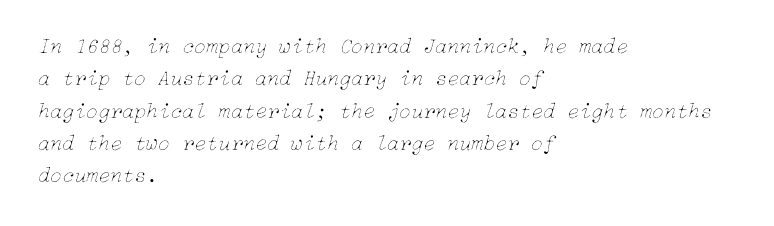
Stroke thickness stays within the range of a standard reading face or lighter. The passage shown has conventional tracking throughout. Left-aligned paragraph, ragged on the right. Has an underline been added? It has not. This block has exactly the height ordinary leading produces.
